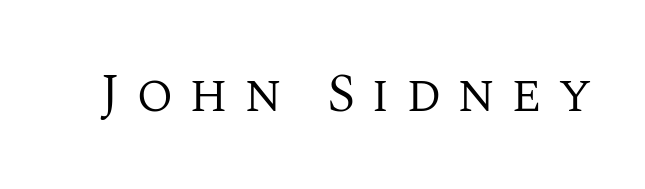
Q: Is the text bold? A: No.
Q: Is the text italic (slanted)? A: No, it is upright.
Q: Is the typeface a serif or a sans-serif typeface? A: Serif.
Q: Is the text underlined? A: No.
Q: Is the spacing between letters normal or unusually wide? A: Unusually wide.
Q: Width (condensed, normal, or wide)? A: Normal.
Q: Stroke contrast? A: Medium.
Q: x-height? A: Large.
Q: Monospaced? A: No.
